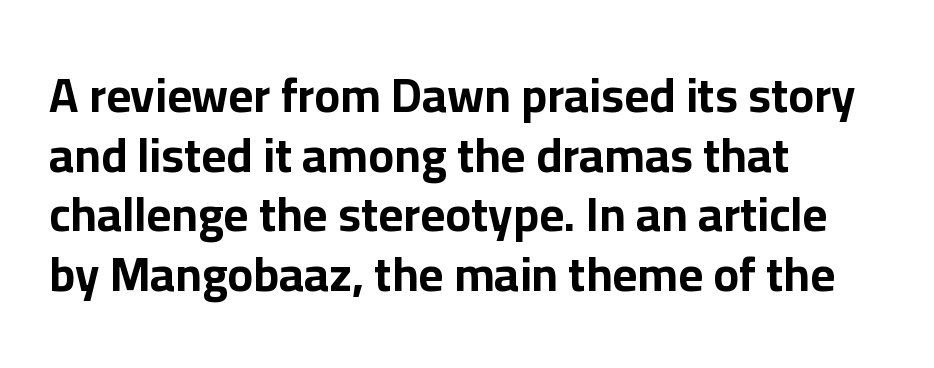
The image shows 48 px bold sans-serif type, upright; set left-aligned, line spacing 1.24x, normal letter spacing, not underlined; low stroke contrast and a medium x-height.
